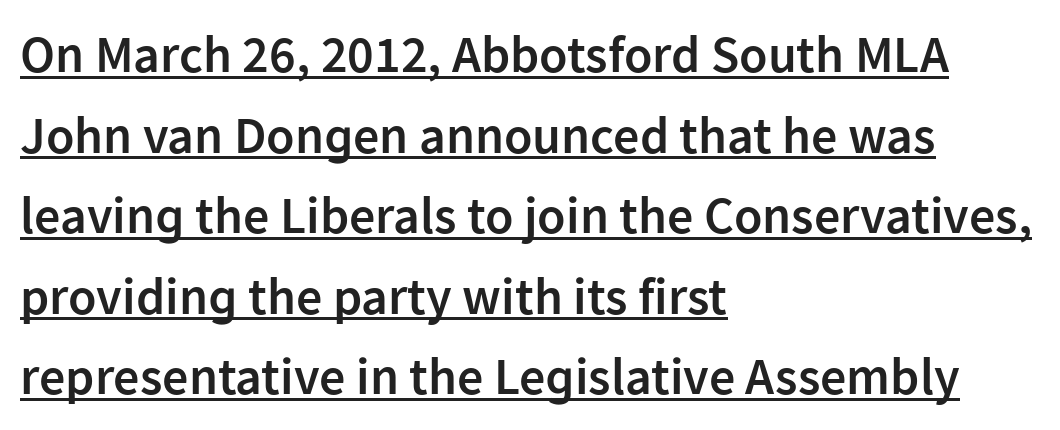
A fair bit of extra ink — the face is semibold, not bold. Here the designer chose a conventional face with non-uniform glyph widths. Visually the block forms a straight wall on the left and a jagged coastline on the right. Characters remain perfectly vertical along every line. What stands out about the letter spacing? Nothing — it is the standard amount.
